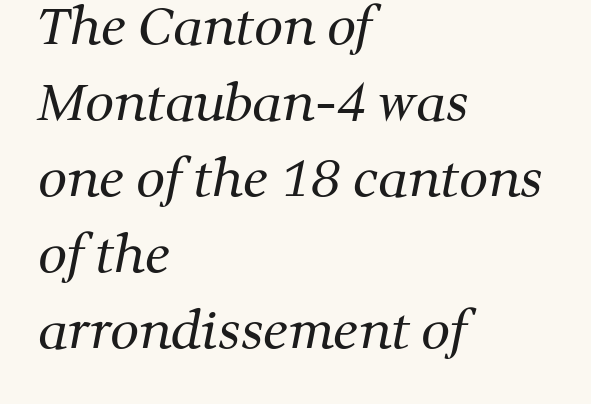
The image shows 51 px regular-weight serif type; set left-aligned, normal line spacing (1.49x), normal letter spacing, not underlined; medium stroke contrast and a medium x-height.
